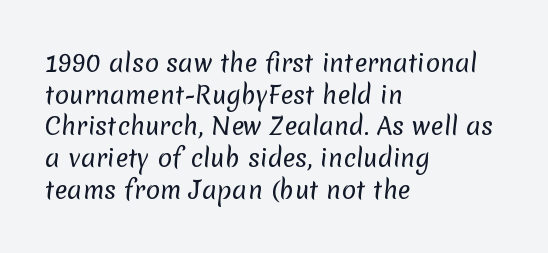
{"bold": "no", "underline": "no", "align": "left", "line_spacing": "normal", "line_spacing_ratio": 1.32, "letter_spacing": "normal", "letter_spacing_em": 0.0, "glyph_px": 24}
